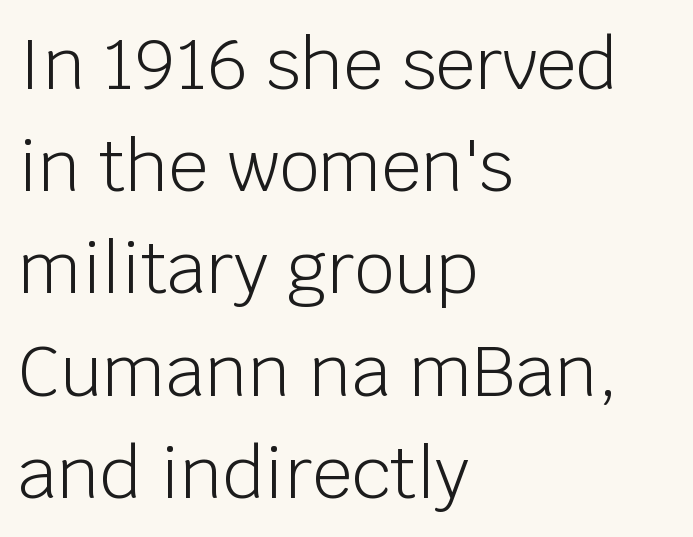
The image shows 70 px light sans-serif type, upright; set left-aligned, normal line spacing (1.46x), normal letter spacing, not underlined; low stroke contrast and a large x-height.
